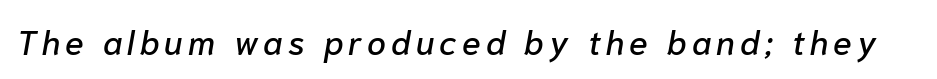
The image shows 34 px text type, italic (leaning right); set not underlined; low stroke contrast and a medium x-height.
